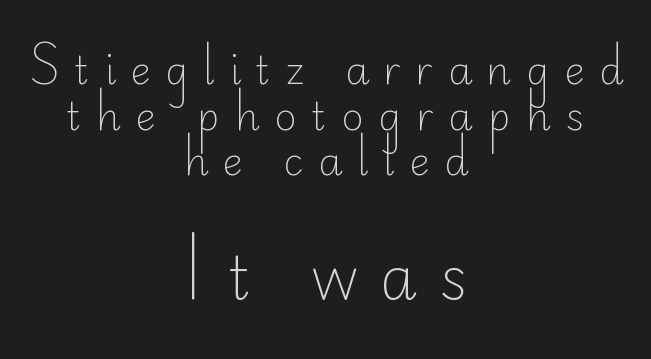
{"serif": "no", "italic": "no", "bold": "no", "weight": "light", "width": "normal", "stroke_contrast": "low", "x_height": "small", "monospaced": "no", "underline": "no", "align": "center", "line_spacing_ratio": 1.17, "letter_spacing": "wide", "letter_spacing_em": 0.37, "larger_block": "second", "size_ratio": 1.51, "glyph_px": 59}
